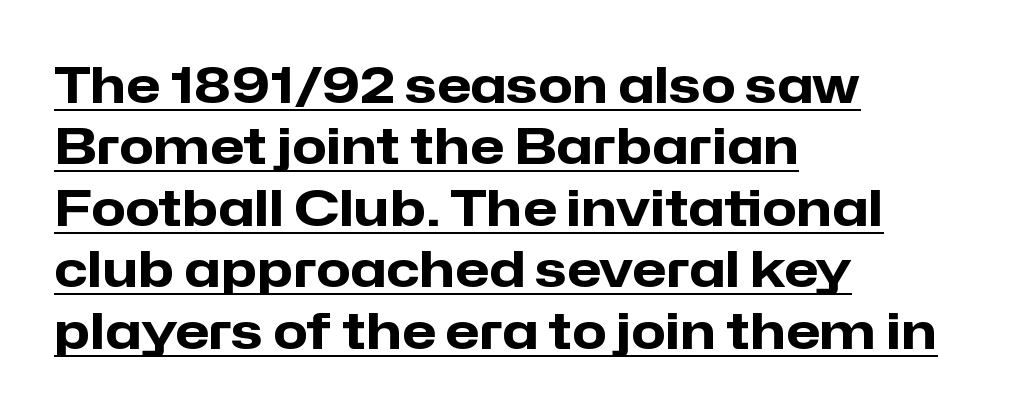
Short note: letters normally spaced. These lines were composed using upright roman letters. Pretty heavy lettering here — definitely bold. Think of a printed novel: that variable character pitch is what you see here. The passage is arranged the way most books set body copy — flush left.
